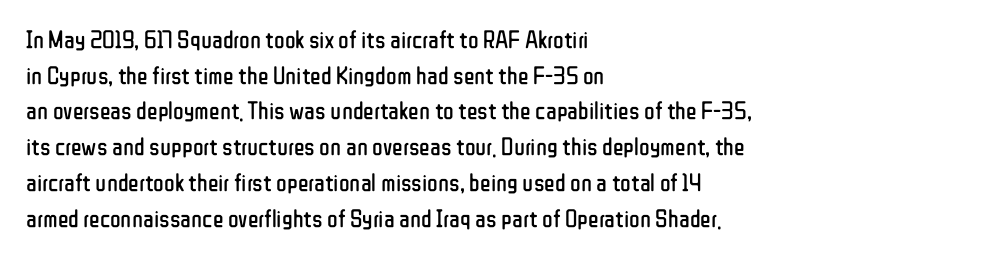
{"italic": "no", "bold": "no", "underline": "no", "align": "left", "line_spacing": "normal", "line_spacing_ratio": 1.43, "letter_spacing": "normal", "letter_spacing_em": 0.0, "glyph_px": 25}
